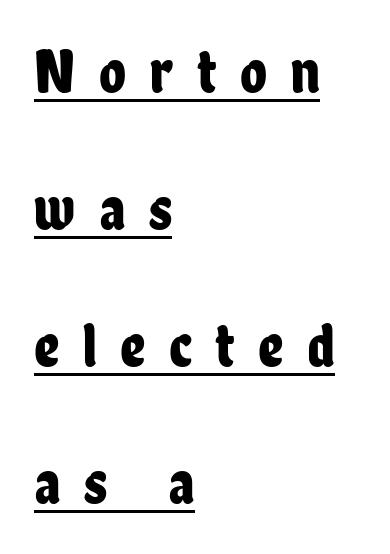
{"serif": "no", "italic": "no", "width": "condensed", "stroke_contrast": "low", "x_height": "medium", "monospaced": "no", "underline": "yes", "align": "left", "line_spacing": "loose", "line_spacing_ratio": 2.21, "letter_spacing": "wide", "letter_spacing_em": 0.38, "glyph_px": 62}
